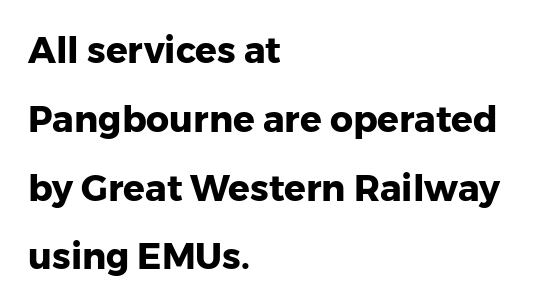
The image shows 36 px heavy sans-serif type, upright; set left-aligned, loose line spacing (1.91x), normal letter spacing, not underlined; low stroke contrast and a medium x-height.
